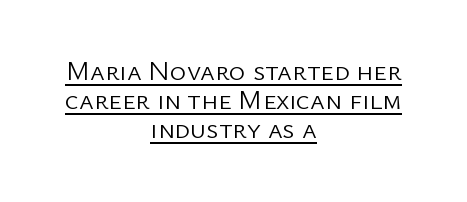
The passage shown has conventional tracking throughout. You could not count columns in this text — the font is proportionally spaced. You can see a thin bar hugging the bottom of the glyphs. The designer went with a sans here, leaving each stem footless.
